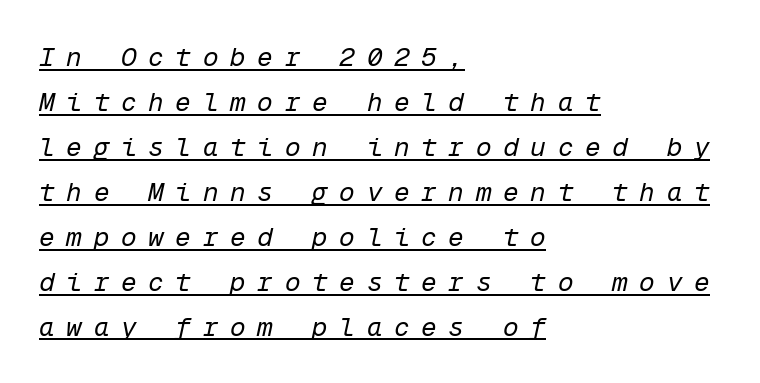
The whole block is typeset with a tilt. The tracking reads as deliberately expanded to a designer's eye. Emphasis is given by a line drawn under the lettering. Ink coverage per letter is moderate at most. The rendering anchors every line to the left-hand side.
